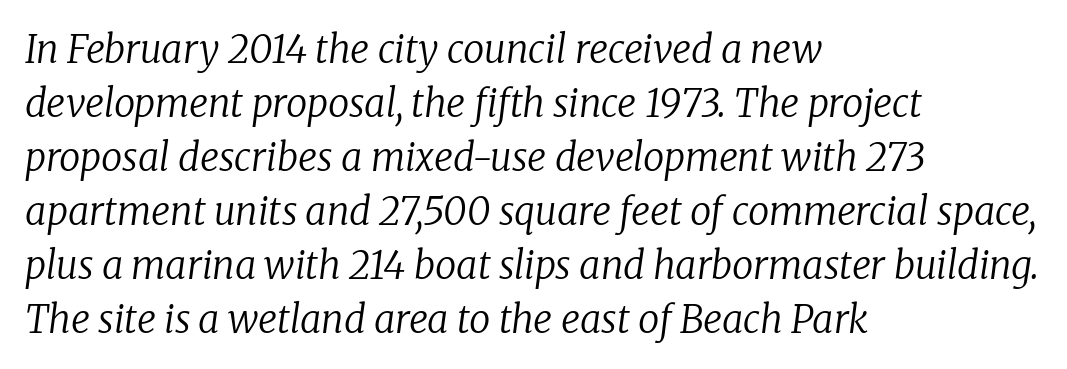
The image shows 38 px regular-weight serif type, italic (leaning right); set left-aligned, normal line spacing (1.42x), normal letter spacing, not underlined; low stroke contrast and a medium x-height.
